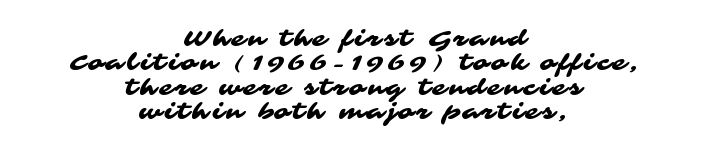
The image shows 22 px text type; set centered, tight line spacing (1.11x), not underlined.
